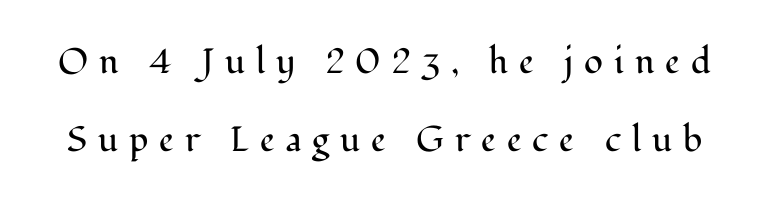
Yep, those are serifs on the letters. You could only call the tracking loose — the letters float apart. Weight class: somewhere from thin through regular. The rendering uses natural spacing where letterforms have individual widths. Leading: increased.
